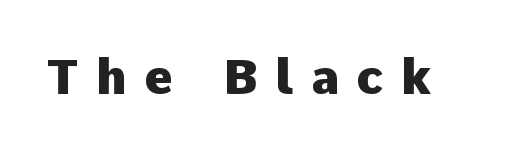
Q: Is the text bold? A: Yes.
Q: Is the text italic (slanted)? A: No, it is upright.
Q: Is the typeface a serif or a sans-serif typeface? A: Sans-serif.
Q: Is the text underlined? A: No.
Q: Is the spacing between letters normal or unusually wide? A: Unusually wide.
Q: Width (condensed, normal, or wide)? A: Normal.
Q: Stroke contrast? A: Low.
Q: x-height? A: Medium.
Q: Monospaced? A: No.
